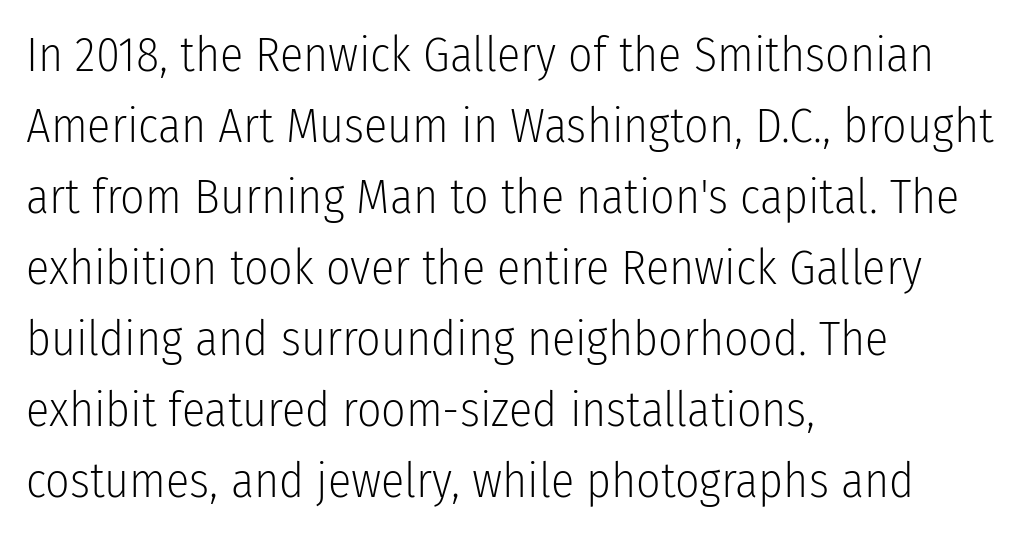
Q: Is the text bold? A: No.
Q: Is the text italic (slanted)? A: No, it is upright.
Q: Is the typeface a serif or a sans-serif typeface? A: Sans-serif.
Q: Is the text underlined? A: No.
Q: How is the paragraph aligned? A: Left-aligned.
Q: Is the spacing between letters normal or unusually wide? A: Normal.
Q: Is the spacing between lines tight, normal or loose? A: Normal.
Q: Width (condensed, normal, or wide)? A: Condensed.
Q: Stroke contrast? A: Low.
Q: x-height? A: Medium.
Q: Monospaced? A: No.
